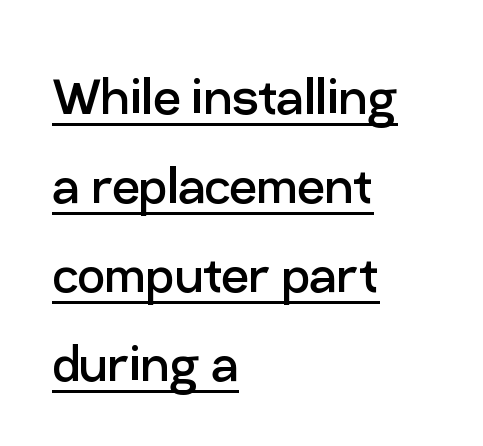
{"serif": "no", "italic": "no", "bold": "no", "weight": "regular", "width": "normal", "stroke_contrast": "low", "x_height": "medium", "monospaced": "no", "underline": "yes", "align": "left", "line_spacing": "normal", "line_spacing_ratio": 1.46, "letter_spacing": "normal", "letter_spacing_em": 0.0, "glyph_px": 61}
